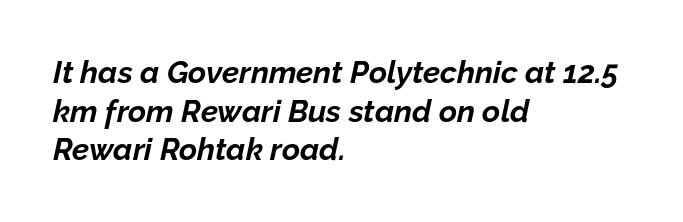
{"italic": "yes", "lean": "right", "slant_degrees": 12, "bold": "yes", "weight": "bold", "width": "normal", "stroke_contrast": "low", "x_height": "medium", "monospaced": "no", "underline": "no", "align": "left", "line_spacing": "normal", "line_spacing_ratio": 1.25, "letter_spacing": "normal", "letter_spacing_em": 0.0, "glyph_px": 31}
